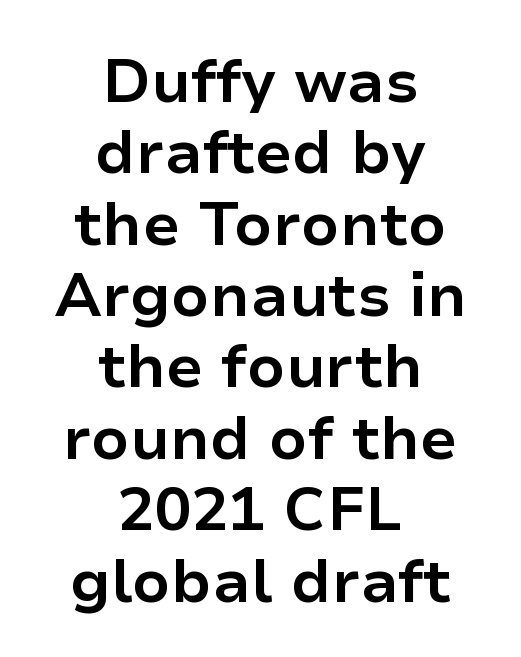
Q: Is the text bold? A: Yes.
Q: Is the text italic (slanted)? A: No, it is upright.
Q: Is the typeface a serif or a sans-serif typeface? A: Sans-serif.
Q: Is the text underlined? A: No.
Q: How is the paragraph aligned? A: Centered.
Q: Is the spacing between letters normal or unusually wide? A: Normal.
Q: Width (condensed, normal, or wide)? A: Normal.
Q: Stroke contrast? A: Low.
Q: x-height? A: Medium.
Q: Monospaced? A: No.
